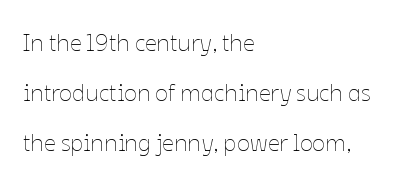
{"italic": "no", "bold": "no", "underline": "no", "align": "left", "line_spacing": "loose", "line_spacing_ratio": 2.09, "letter_spacing": "normal", "letter_spacing_em": 0.0, "glyph_px": 24}
